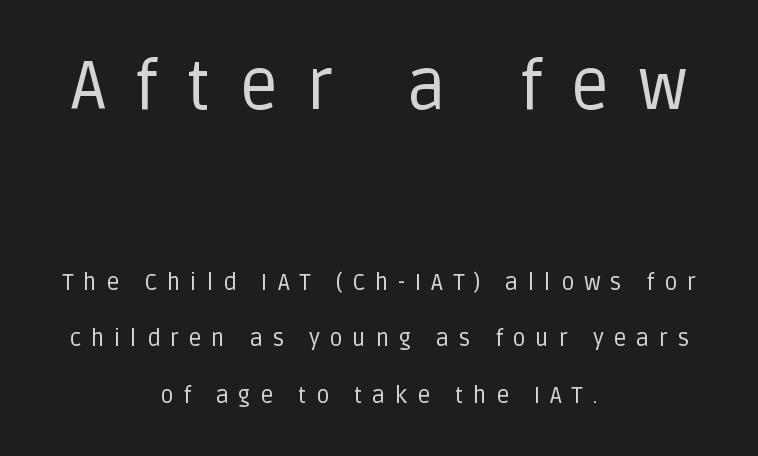
{"serif": "no", "italic": "no", "bold": "no", "weight": "regular", "width": "normal", "stroke_contrast": "low", "x_height": "large", "monospaced": "no", "underline": "no", "align": "center", "line_spacing": "loose", "line_spacing_ratio": 2.46, "letter_spacing": "wide", "letter_spacing_em": 0.42, "larger_block": "first", "size_ratio": 2.96, "glyph_px": 68}
